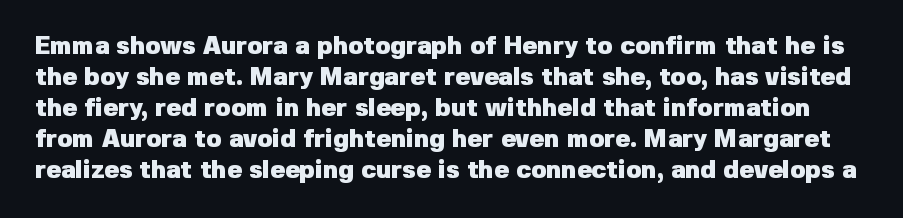
The image shows 25 px bold type, upright; set line spacing 1.24x, normal letter spacing, not underlined.
